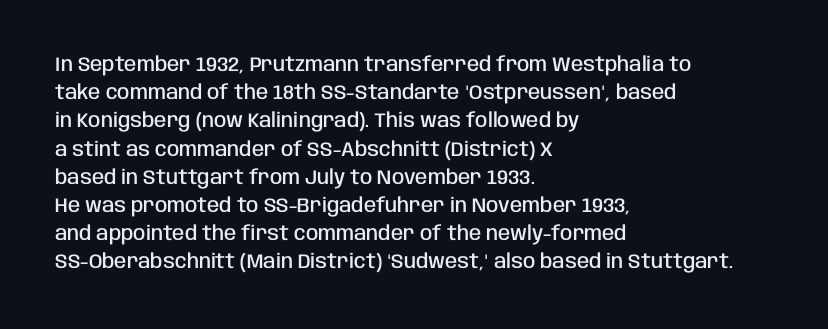
The image shows 20 px text type, upright; set left-aligned, normal line spacing (1.41x), normal letter spacing, not underlined.
